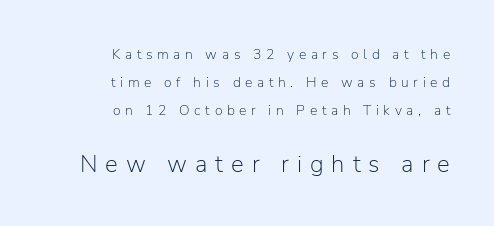
Notice how the passage keeps a crisp vertical edge on the right only. You could fit nearly another row in the gap between these rows. Spacing between characters has been opened up far beyond the box default. No extra ink here — the face is not bold. The zone under the glyphs is completely vacant. Note: smaller setting up top, larger setting below.
